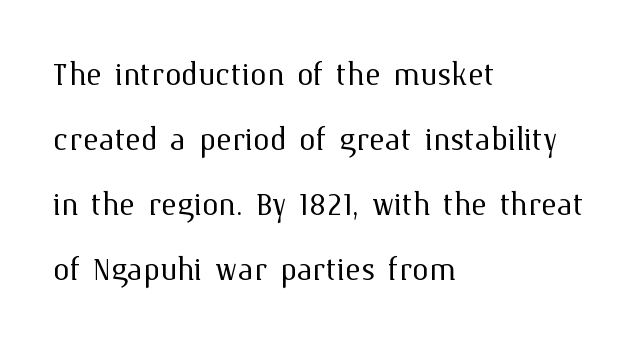
Q: Is the text bold? A: No.
Q: Is the text italic (slanted)? A: No, it is upright.
Q: Is the text underlined? A: No.
Q: How is the paragraph aligned? A: Left-aligned.
Q: Is the spacing between letters normal or unusually wide? A: Normal.
Q: Is the spacing between lines tight, normal or loose? A: Normal.
Q: Width (condensed, normal, or wide)? A: Normal.
Q: Stroke contrast? A: Medium.
Q: x-height? A: Medium.
Q: Monospaced? A: No.
